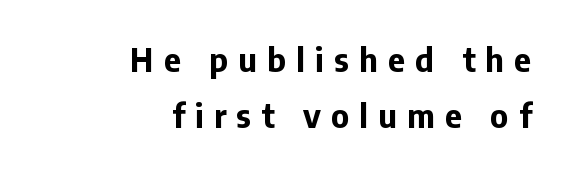
The gaps between neighbouring characters are conspicuously large. The rendering uses natural spacing where letterforms have individual widths. Students, observe: this is what conventionally led text looks like. Serifs: no, the terminals of the letterforms are clean.
